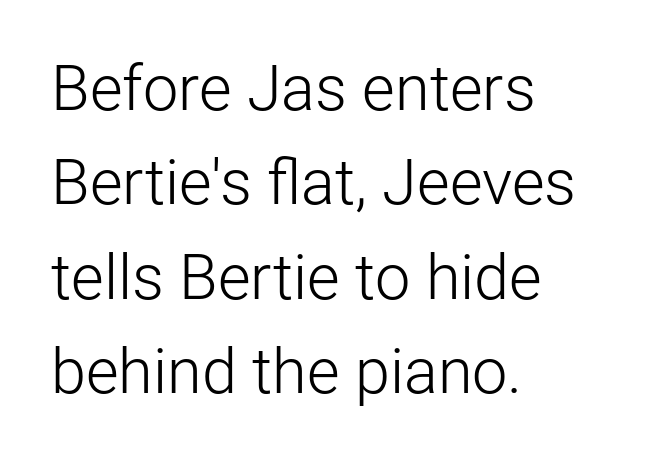
Has an underline been added? It has not. Caption: standard tracking, unaltered. The type family on display is of the sans-serif kind. If you drew a line through each stem, it would be perfectly vertical.
